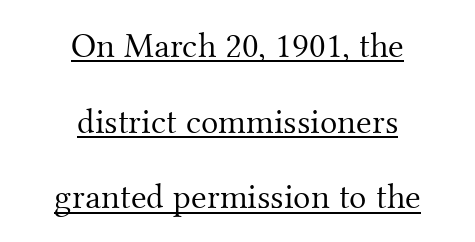
The image shows 36 px light serif type, upright; set centered, loose line spacing (2.1x), normal letter spacing, underlined; medium stroke contrast and a small x-height.
